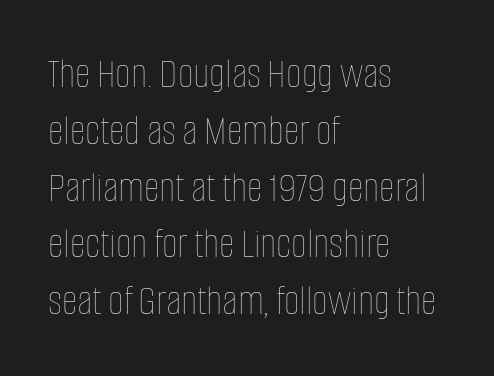
{"italic": "no", "bold": "no", "weight": "thin", "width": "condensed", "stroke_contrast": "low", "x_height": "large", "monospaced": "no", "underline": "no", "align": "left", "line_spacing": "normal", "line_spacing_ratio": 1.32, "letter_spacing": "normal", "letter_spacing_em": 0.0, "glyph_px": 43}
